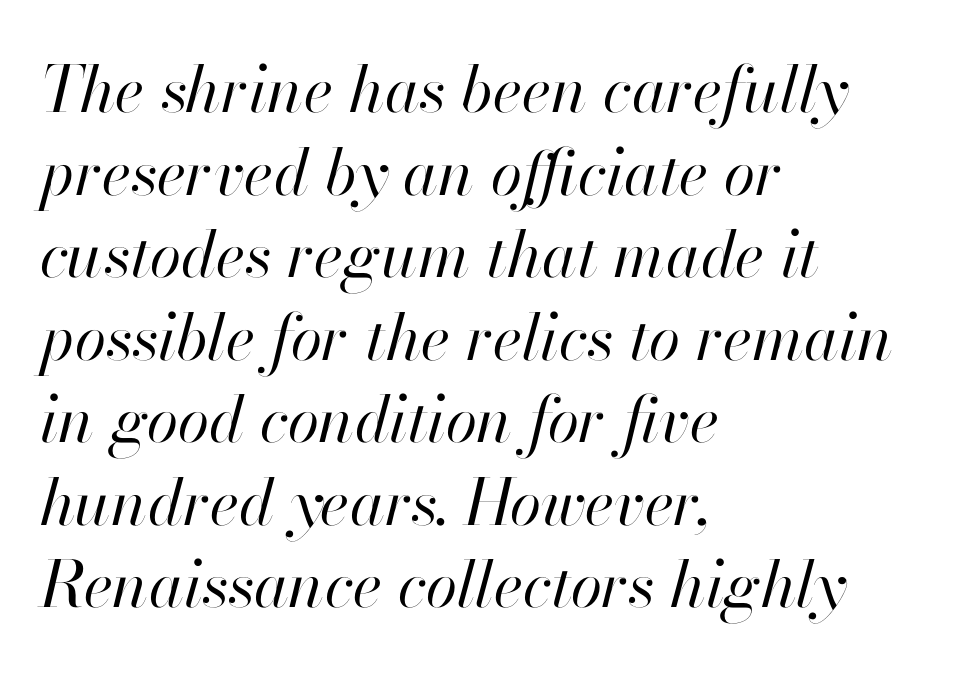
{"italic": "yes", "lean": "right", "slant_degrees": 13, "bold": "no", "weight": "regular", "width": "normal", "stroke_contrast": "high", "x_height": "small", "monospaced": "no", "underline": "no", "align": "left", "line_spacing": "normal", "line_spacing_ratio": 1.29, "letter_spacing": "normal", "letter_spacing_em": 0.0, "glyph_px": 64}
